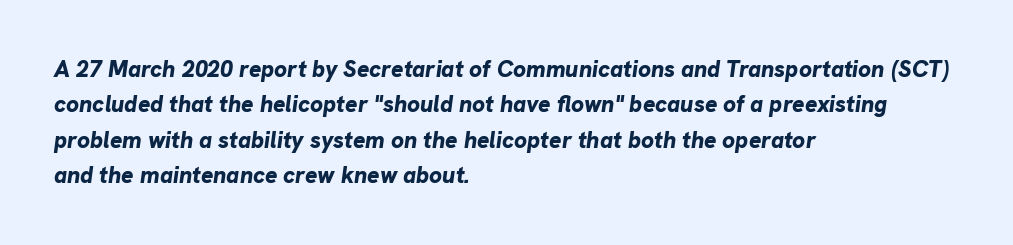
The image shows 23 px bold type, italic (leaning right); set left-aligned, normal line spacing (1.54x), normal letter spacing, not underlined.
